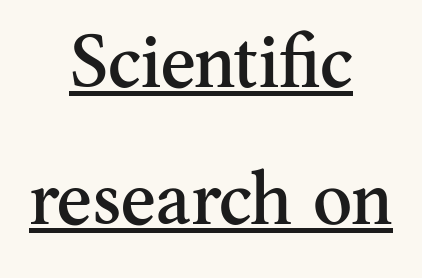
{"serif": "yes", "italic": "no", "width": "normal", "stroke_contrast": "medium", "x_height": "small", "monospaced": "no", "underline": "yes", "align": "center", "line_spacing_ratio": 1.85, "letter_spacing": "normal", "letter_spacing_em": 0.0, "glyph_px": 74}
